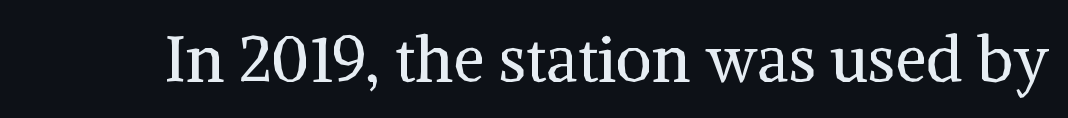
The image shows 63 px regular-weight serif type, upright; set normal letter spacing, not underlined; medium stroke contrast and a medium x-height.
